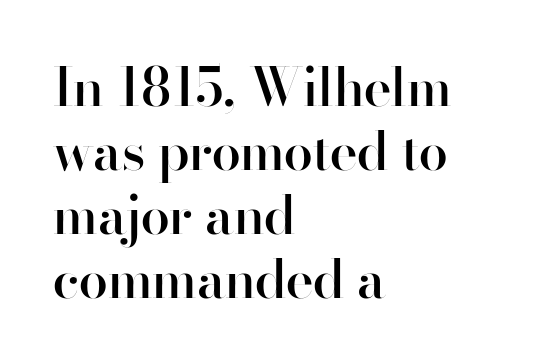
The image shows 53 px semibold sans-serif type, upright; set left-aligned, line spacing 1.21x, normal letter spacing, not underlined; high stroke contrast and a small x-height.
